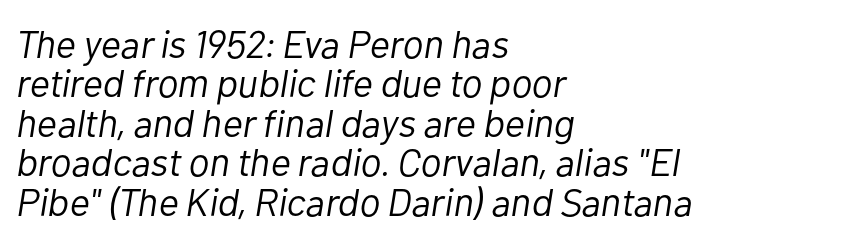
The image shows 39 px light type, italic (leaning right); set left-aligned, tight line spacing (1.01x), normal letter spacing, not underlined; low stroke contrast and a medium x-height.
